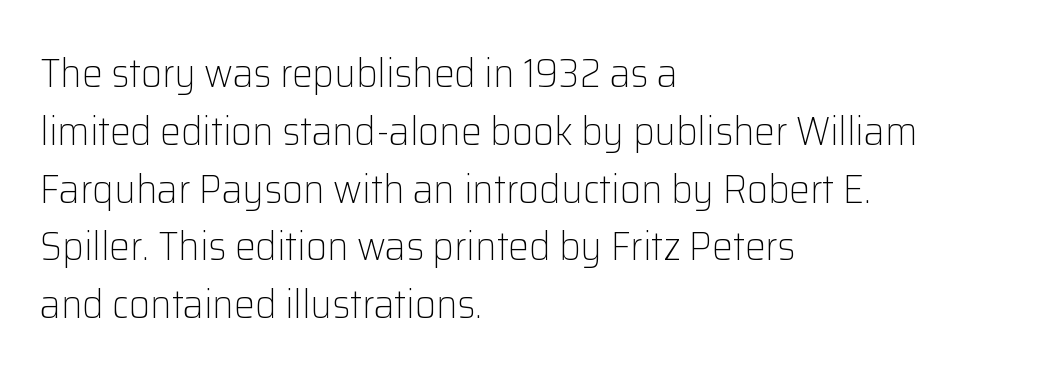
{"serif": "no", "italic": "no", "bold": "no", "weight": "light", "width": "normal", "stroke_contrast": "low", "x_height": "medium", "monospaced": "no", "underline": "no", "align": "left", "line_spacing": "normal", "line_spacing_ratio": 1.41, "letter_spacing": "normal", "letter_spacing_em": 0.0, "glyph_px": 41}
